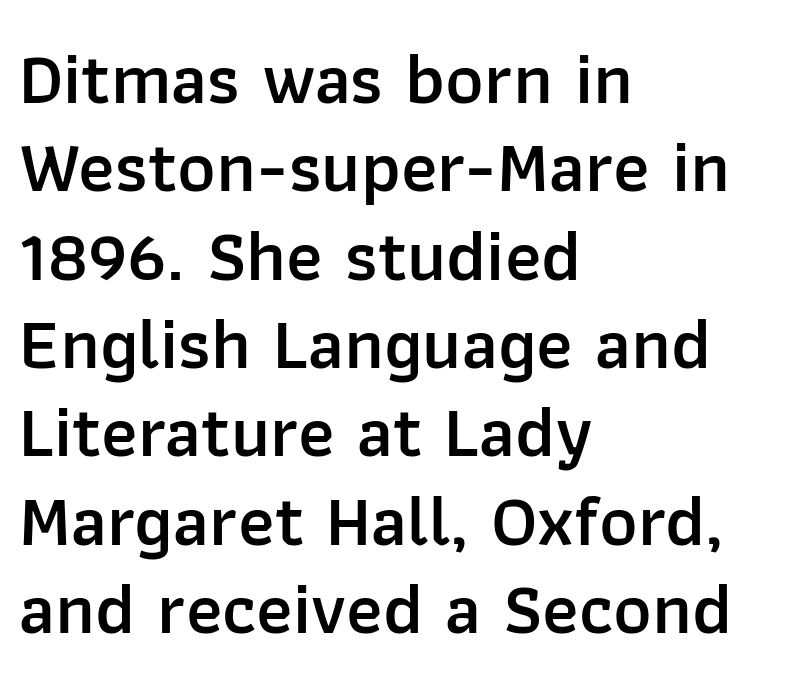
Q: Is the text bold? A: Semi-bold.
Q: Is the text italic (slanted)? A: No, it is upright.
Q: Is the typeface a serif or a sans-serif typeface? A: Sans-serif.
Q: Is the text underlined? A: No.
Q: How is the paragraph aligned? A: Left-aligned.
Q: Is the spacing between letters normal or unusually wide? A: Normal.
Q: Width (condensed, normal, or wide)? A: Normal.
Q: Stroke contrast? A: Low.
Q: x-height? A: Medium.
Q: Monospaced? A: No.
